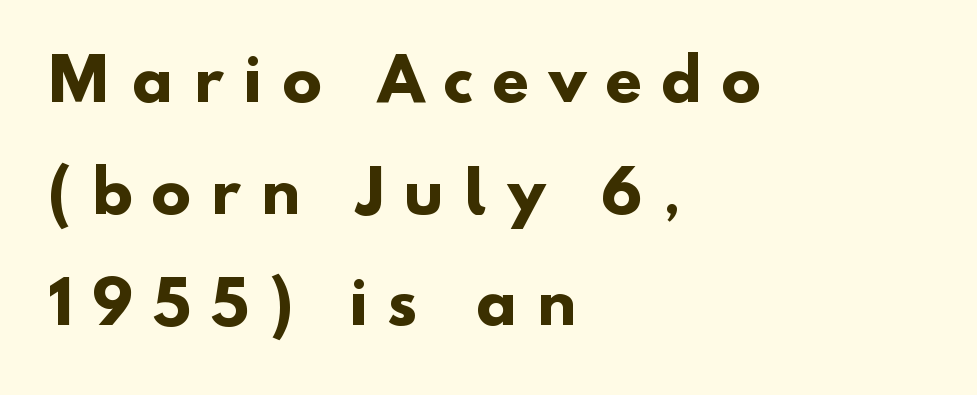
Q: Is the text bold? A: Yes.
Q: Is the typeface a serif or a sans-serif typeface? A: Sans-serif.
Q: Is the text underlined? A: No.
Q: How is the paragraph aligned? A: Left-aligned.
Q: Is the spacing between letters normal or unusually wide? A: Unusually wide.
Q: Width (condensed, normal, or wide)? A: Normal.
Q: Stroke contrast? A: Low.
Q: x-height? A: Small.
Q: Monospaced? A: No.
